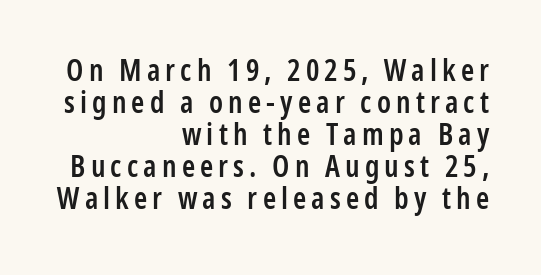
The gap between lines stays unmarked. Think of a printed novel: that variable character pitch is what you see here. This sample is right-justified, so line beginnings fall wherever the words allow. Font category for this specimen: sans-serif. The font's upright variant was chosen for this text.
